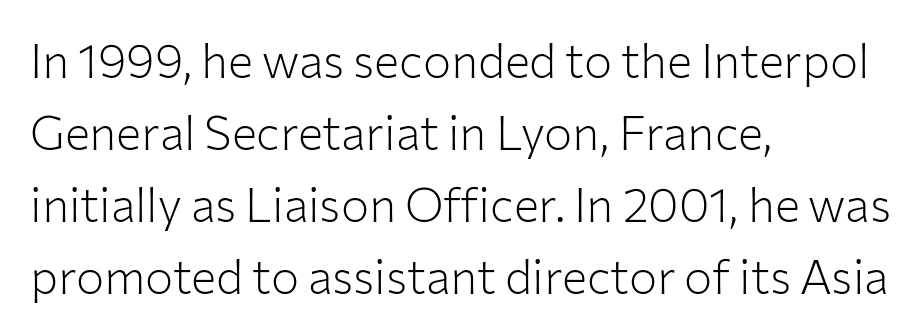
{"serif": "no", "italic": "no", "bold": "no", "weight": "light", "width": "normal", "stroke_contrast": "low", "x_height": "medium", "monospaced": "no", "underline": "no", "align": "left", "line_spacing": "normal", "line_spacing_ratio": 1.53, "letter_spacing": "normal", "letter_spacing_em": 0.0, "glyph_px": 47}
